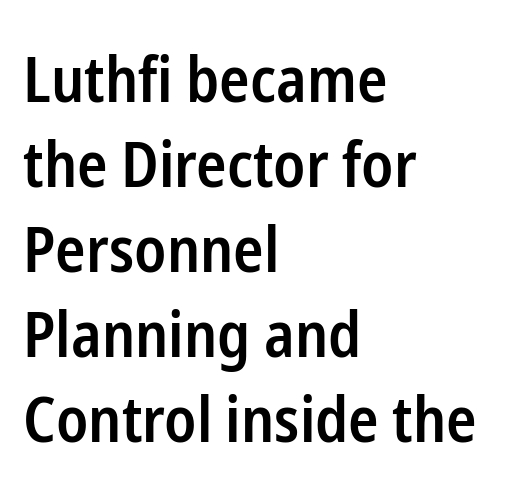
{"serif": "no", "italic": "no", "bold": "semi", "weight": "semibold", "width": "condensed", "stroke_contrast": "low", "x_height": "medium", "monospaced": "no", "underline": "no", "align": "left", "line_spacing": "normal", "line_spacing_ratio": 1.35, "letter_spacing": "normal", "letter_spacing_em": 0.0, "glyph_px": 63}
